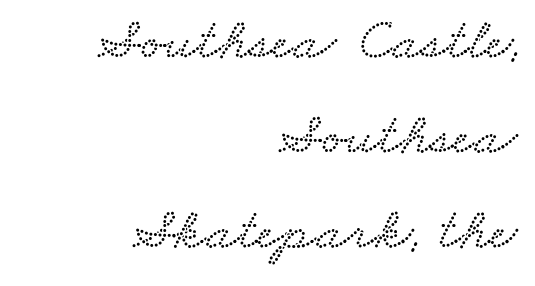
Q: Is the text underlined? A: No.
Q: How is the paragraph aligned? A: Right-aligned.
Q: Is the spacing between letters normal or unusually wide? A: Normal.
Q: Is the spacing between lines tight, normal or loose? A: Normal.
Q: Width (condensed, normal, or wide)? A: Wide.
Q: Stroke contrast? A: Low.
Q: x-height? A: Small.
Q: Monospaced? A: No.
